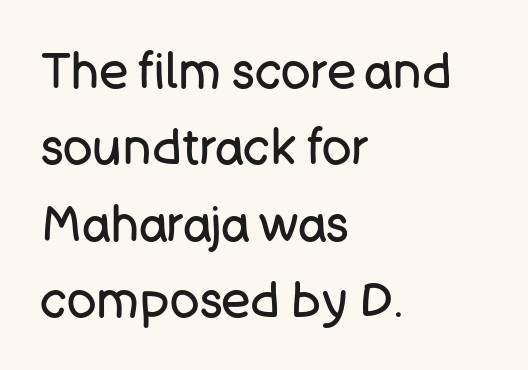
Q: Is the text bold? A: No.
Q: Is the text italic (slanted)? A: No, it is upright.
Q: Is the typeface a serif or a sans-serif typeface? A: Sans-serif.
Q: Is the text underlined? A: No.
Q: How is the paragraph aligned? A: Left-aligned.
Q: Is the spacing between letters normal or unusually wide? A: Normal.
Q: Is the spacing between lines tight, normal or loose? A: Normal.
Q: Width (condensed, normal, or wide)? A: Normal.
Q: Stroke contrast? A: Low.
Q: x-height? A: Large.
Q: Monospaced? A: No.
